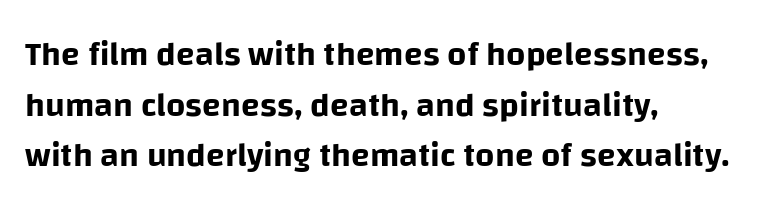
{"serif": "no", "italic": "no", "width": "normal", "stroke_contrast": "low", "x_height": "large", "monospaced": "no", "underline": "no", "align": "left", "line_spacing": "normal", "line_spacing_ratio": 1.49, "letter_spacing": "normal", "letter_spacing_em": 0.0, "glyph_px": 34}
